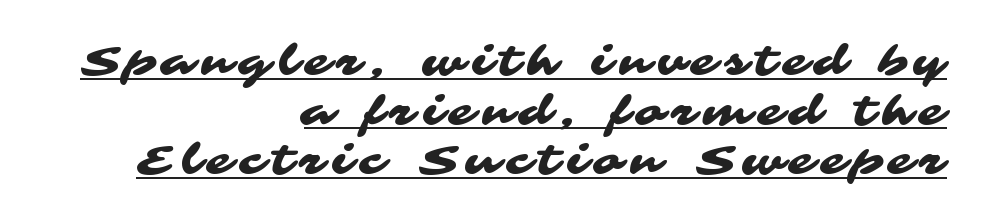
Q: Is the typeface a serif or a sans-serif typeface? A: Sans-serif.
Q: Is the text underlined? A: Yes.
Q: How is the paragraph aligned? A: Right-aligned.
Q: Width (condensed, normal, or wide)? A: Wide.
Q: Stroke contrast? A: Medium.
Q: x-height? A: Medium.
Q: Monospaced? A: No.
